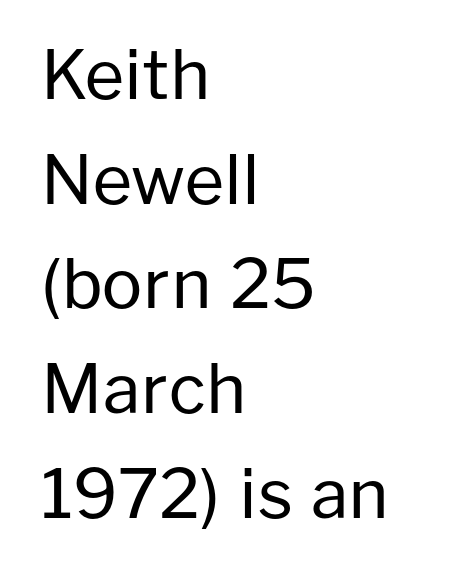
Q: Is the text bold? A: No.
Q: Is the text italic (slanted)? A: No, it is upright.
Q: Is the typeface a serif or a sans-serif typeface? A: Sans-serif.
Q: Is the text underlined? A: No.
Q: How is the paragraph aligned? A: Left-aligned.
Q: Is the spacing between letters normal or unusually wide? A: Normal.
Q: Is the spacing between lines tight, normal or loose? A: Normal.
Q: Width (condensed, normal, or wide)? A: Normal.
Q: Stroke contrast? A: Low.
Q: x-height? A: Medium.
Q: Monospaced? A: No.
